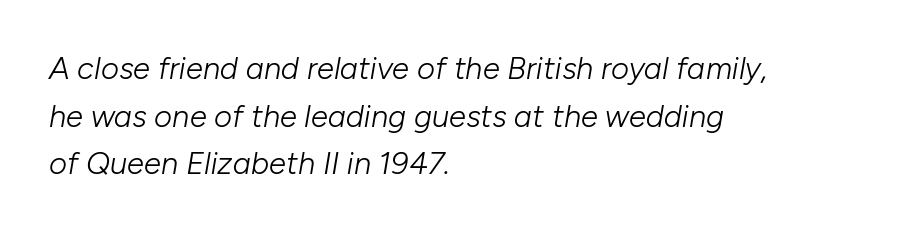
A typesetter would call this zero additional tracking. Casual observation: everything's shoved over to the left. Regarding leading, the lines here are spaced in the standard way. Is this a fixed-width face? No — the glyphs have proportional, varying widths.
